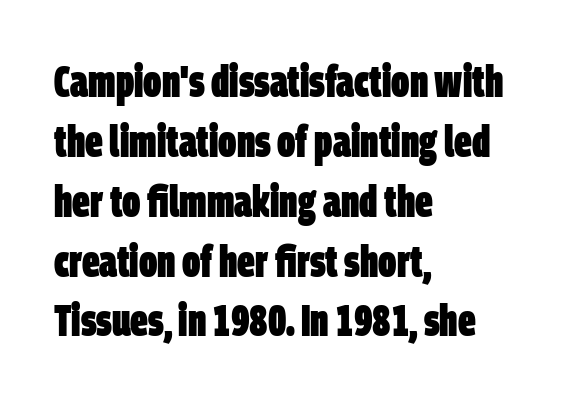
The image shows 44 px heavy, condensed sans-serif type; set left-aligned, normal line spacing (1.36x), normal letter spacing, not underlined; low stroke contrast and a large x-height.
